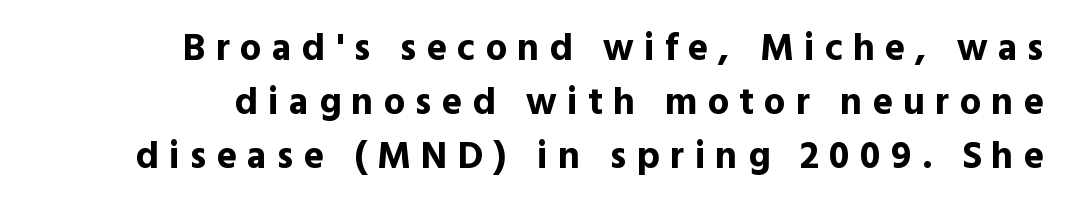
{"serif": "no", "italic": "no", "bold": "yes", "weight": "bold", "width": "normal", "x_height": "medium", "monospaced": "no", "underline": "no", "align": "right", "line_spacing": "normal", "line_spacing_ratio": 1.42, "letter_spacing": "wide", "letter_spacing_em": 0.27, "glyph_px": 38}
